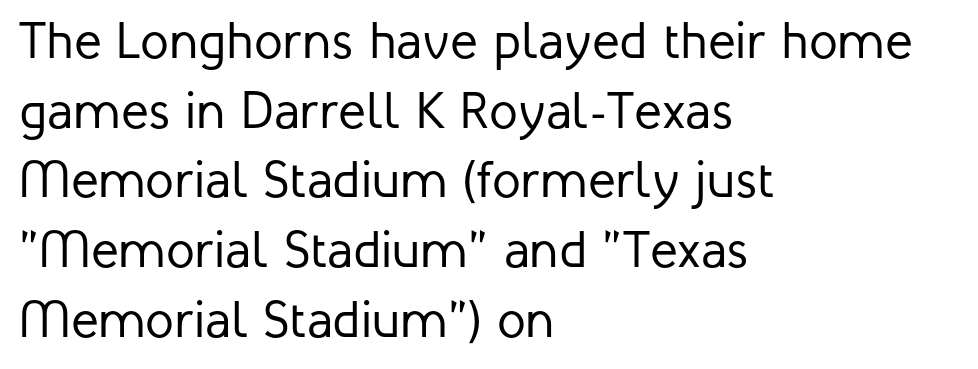
{"serif": "no", "italic": "no", "bold": "no", "weight": "regular", "width": "normal", "stroke_contrast": "low", "x_height": "medium", "monospaced": "no", "underline": "no", "align": "left", "line_spacing": "normal", "line_spacing_ratio": 1.34, "letter_spacing": "normal", "letter_spacing_em": 0.0, "glyph_px": 52}
